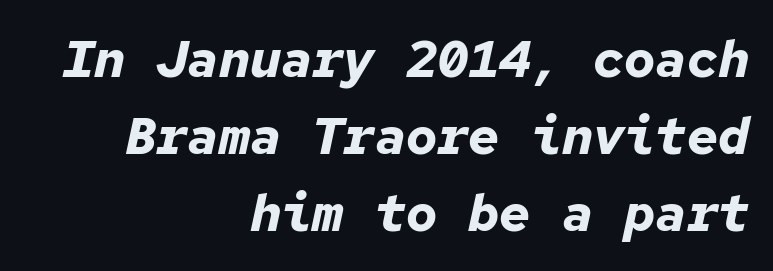
The image shows 52 px bold type, italic (leaning right), monospaced; set right-aligned, normal line spacing (1.48x), normal letter spacing, not underlined; low stroke contrast and a medium x-height.
